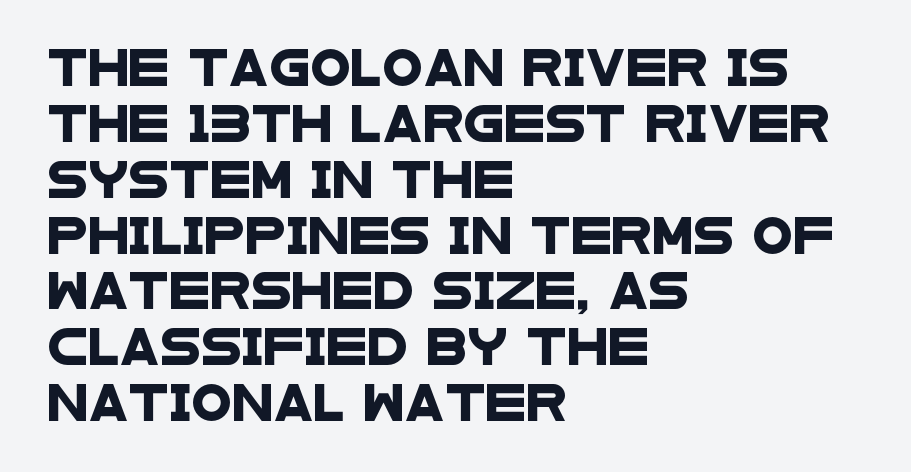
Q: Is the typeface a serif or a sans-serif typeface? A: Sans-serif.
Q: Is the text underlined? A: No.
Q: How is the paragraph aligned? A: Left-aligned.
Q: Is the spacing between letters normal or unusually wide? A: Normal.
Q: Is the spacing between lines tight, normal or loose? A: Normal.
Q: Width (condensed, normal, or wide)? A: Wide.
Q: Stroke contrast? A: Low.
Q: x-height? A: Large.
Q: Monospaced? A: No.
